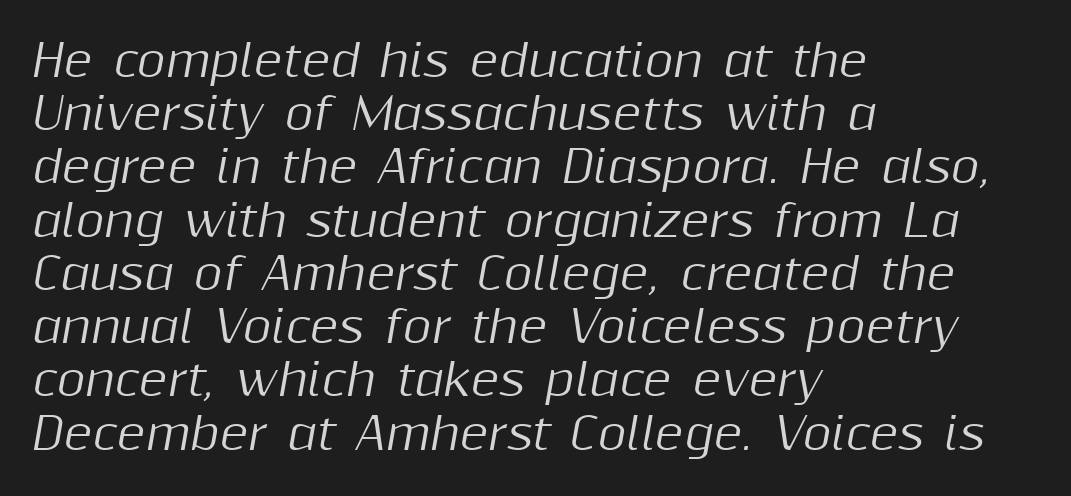
The image shows 44 px text type, italic (leaning right); set left-aligned, line spacing 1.21x, normal letter spacing, not underlined; medium stroke contrast and a medium x-height.
